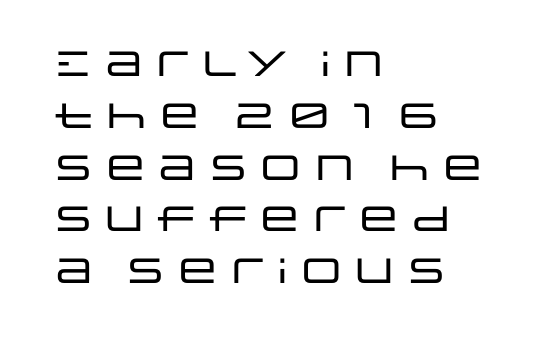
Q: Is the text italic (slanted)? A: No, it is upright.
Q: Is the typeface a serif or a sans-serif typeface? A: Sans-serif.
Q: Is the text underlined? A: No.
Q: How is the paragraph aligned? A: Left-aligned.
Q: Is the spacing between letters normal or unusually wide? A: Normal.
Q: Is the spacing between lines tight, normal or loose? A: Normal.
Q: Width (condensed, normal, or wide)? A: Wide.
Q: Stroke contrast? A: Low.
Q: x-height? A: Large.
Q: Monospaced? A: No.
